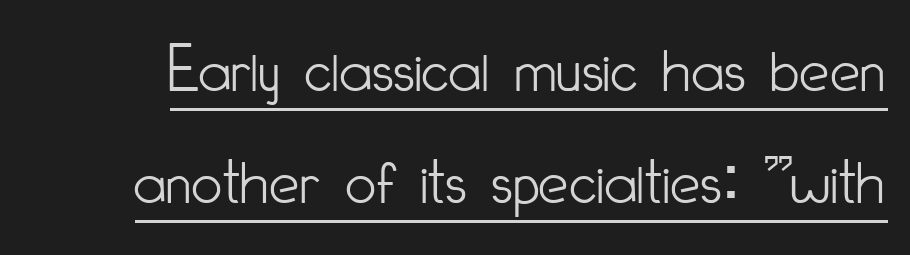
{"serif": "no", "italic": "no", "bold": "no", "weight": "light", "width": "condensed", "stroke_contrast": "low", "x_height": "small", "monospaced": "no", "underline": "yes", "line_spacing": "normal", "line_spacing_ratio": 1.65, "letter_spacing": "normal", "letter_spacing_em": 0.0, "glyph_px": 68}
